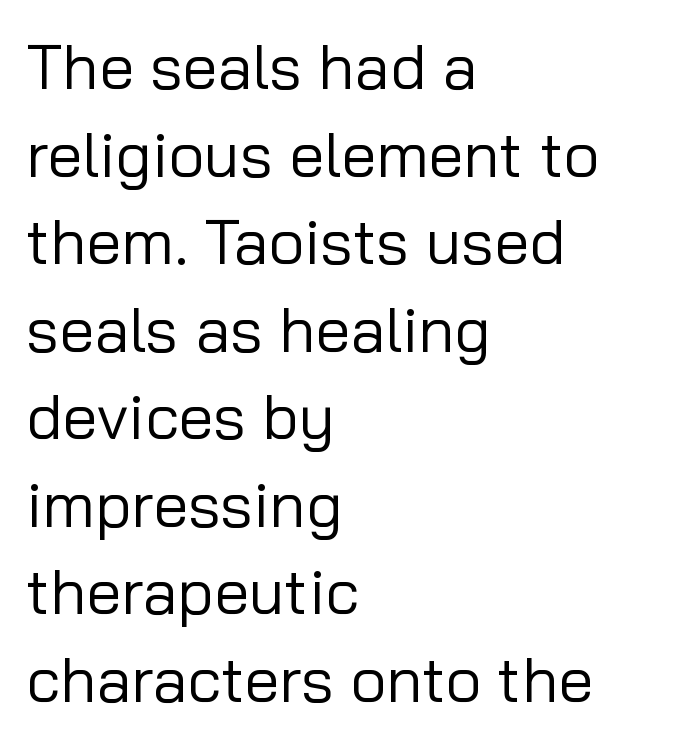
Does the leading feel generous? No, just average. Descenders hang freely into open space. The typography opts for an upright posture over an oblique one. One-word summary of the alignment: left. Character widths vary here, with narrow letters taking less room than wide ones. Words appear dense and cohesive because spacing is normal.
